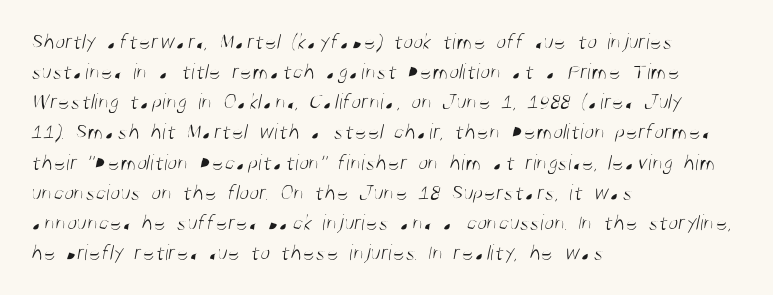
The image shows 23 px text type; set left-aligned, normal line spacing (1.31x), normal letter spacing, not underlined.
